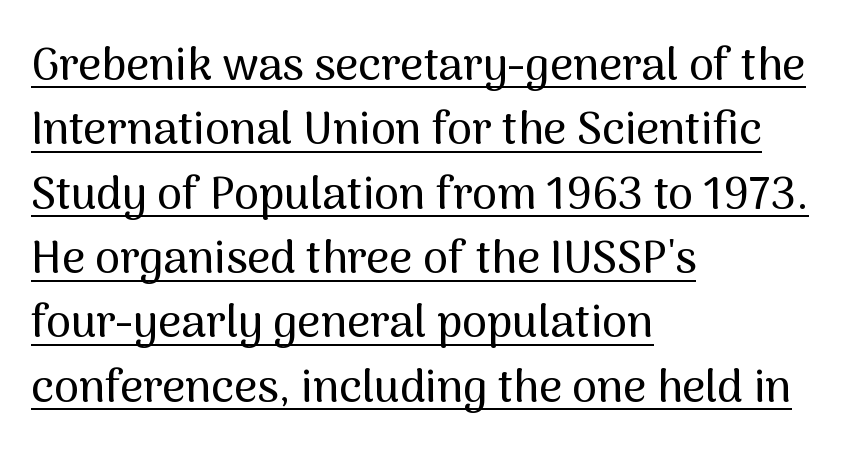
{"serif": "no", "italic": "no", "width": "normal", "stroke_contrast": "medium", "x_height": "medium", "monospaced": "no", "underline": "yes", "align": "left", "line_spacing": "normal", "line_spacing_ratio": 1.43, "letter_spacing": "normal", "letter_spacing_em": 0.0, "glyph_px": 45}
